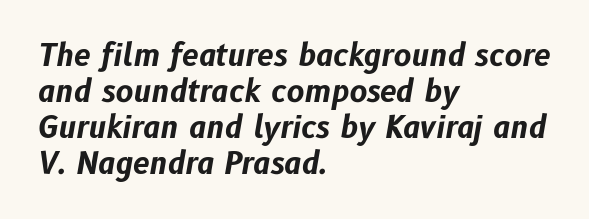
Typesetter's note: full bold, strokes at maximum text heaviness. If you drew a line through each stem, it would be angled. Typeset ragged right — the left edge is the straight one. Between one letter and the next there's only the usual sliver of space. Here the designer chose a conventional face with non-uniform glyph widths. Only glyphs here, with clear space below each row.
